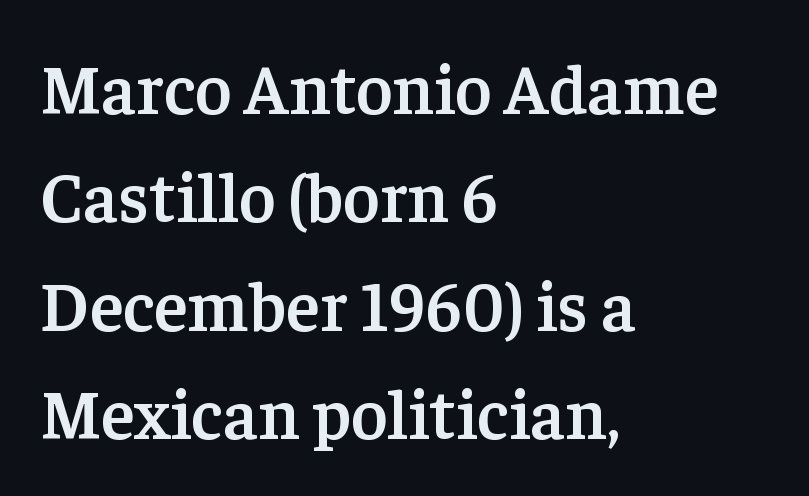
Q: Is the text bold? A: Semi-bold.
Q: Is the text italic (slanted)? A: No, it is upright.
Q: Is the typeface a serif or a sans-serif typeface? A: Serif.
Q: Is the text underlined? A: No.
Q: How is the paragraph aligned? A: Left-aligned.
Q: Is the spacing between letters normal or unusually wide? A: Normal.
Q: Is the spacing between lines tight, normal or loose? A: Normal.
Q: Width (condensed, normal, or wide)? A: Normal.
Q: Stroke contrast? A: Low.
Q: x-height? A: Medium.
Q: Monospaced? A: No.
